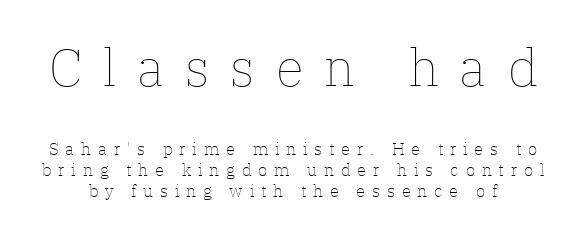
{"italic": "no", "bold": "no", "weight": "thin", "width": "normal", "stroke_contrast": "low", "x_height": "medium", "monospaced": "no", "underline": "no", "line_spacing_ratio": 1.22, "letter_spacing": "wide", "letter_spacing_em": 0.4, "larger_block": "first", "size_ratio": 3.06, "glyph_px": 52}
